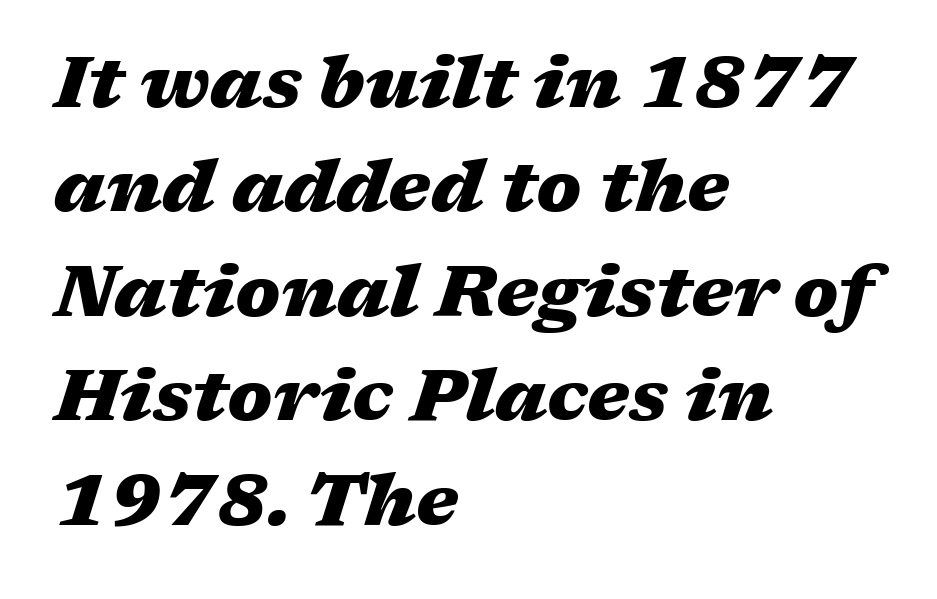
{"italic": "yes", "lean": "right", "slant_degrees": 17, "bold": "yes", "weight": "heavy", "width": "wide", "stroke_contrast": "medium", "x_height": "medium", "monospaced": "no", "underline": "no", "align": "left", "line_spacing": "normal", "line_spacing_ratio": 1.45, "letter_spacing": "normal", "letter_spacing_em": 0.0, "glyph_px": 72}
